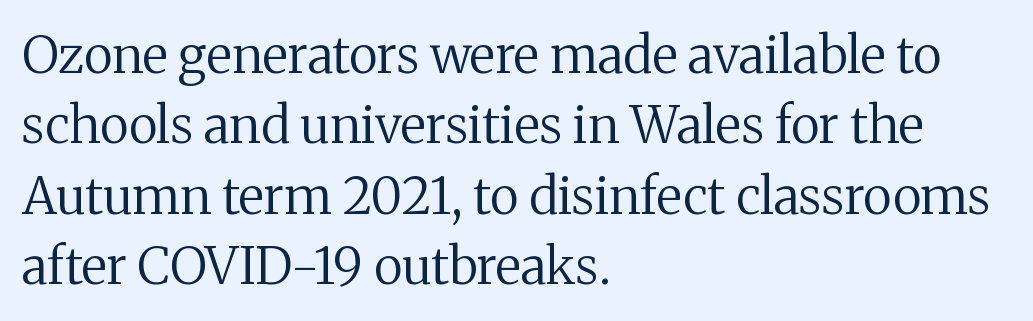
Q: Is the text bold? A: No.
Q: Is the text italic (slanted)? A: No, it is upright.
Q: Is the typeface a serif or a sans-serif typeface? A: Serif.
Q: Is the text underlined? A: No.
Q: How is the paragraph aligned? A: Left-aligned.
Q: Is the spacing between letters normal or unusually wide? A: Normal.
Q: Is the spacing between lines tight, normal or loose? A: Normal.
Q: Width (condensed, normal, or wide)? A: Normal.
Q: Stroke contrast? A: Medium.
Q: x-height? A: Medium.
Q: Monospaced? A: No.
